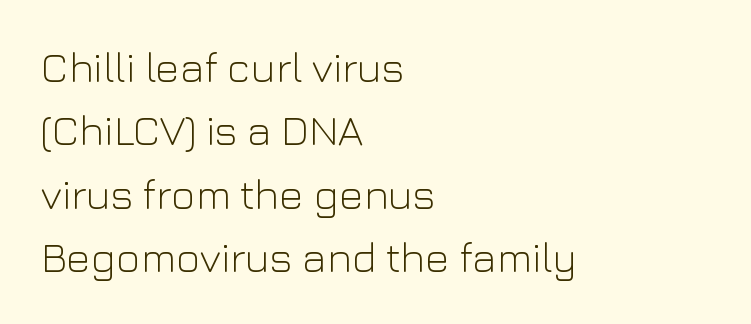
Think of a printed novel: that variable character pitch is what you see here. Is the letter spacing exaggerated? No — it looks like the ordinary default. The letters stand straight up with perfectly vertical stems. Vertical stems look standard width or narrower in stroke.
